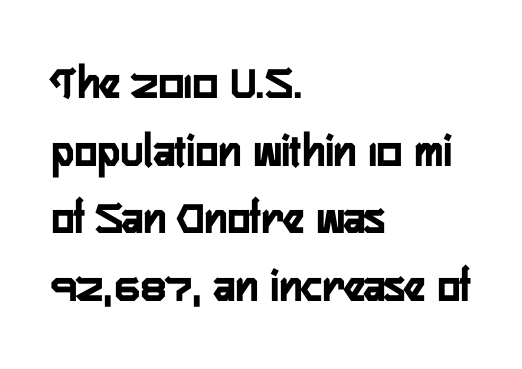
The image shows 48 px condensed sans-serif type, upright; set left-aligned, normal line spacing (1.41x), normal letter spacing, not underlined; low stroke contrast and a medium x-height.
